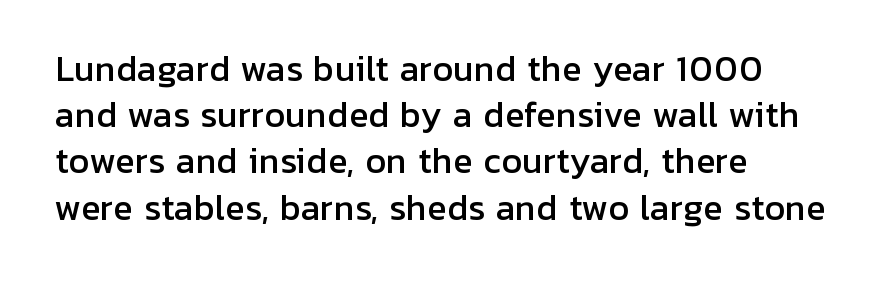
The image shows 33 px sans-serif type, upright; set left-aligned, normal line spacing (1.4x), normal letter spacing, not underlined; low stroke contrast and a medium x-height.
